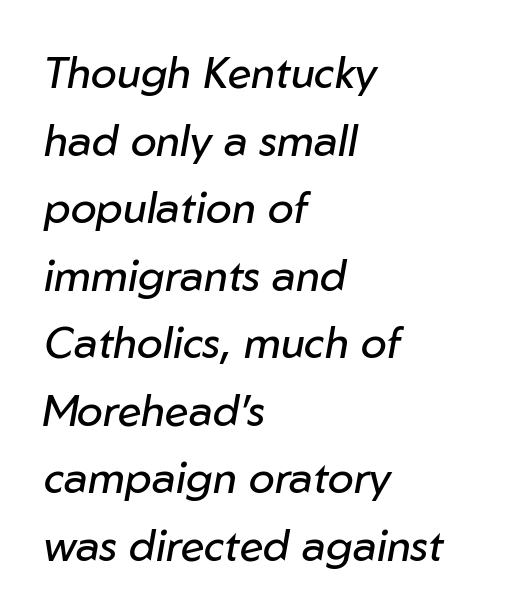
Caption: multi-line text, flush left, ragged right. Decoration check: the copy has no underline. Evenly set lines give the paragraph a standard silhouette. No chunkiness to these letters — they're not bold. Default kerning and tracking; the words read as compact shapes. The rendering uses natural spacing where letterforms have individual widths.
